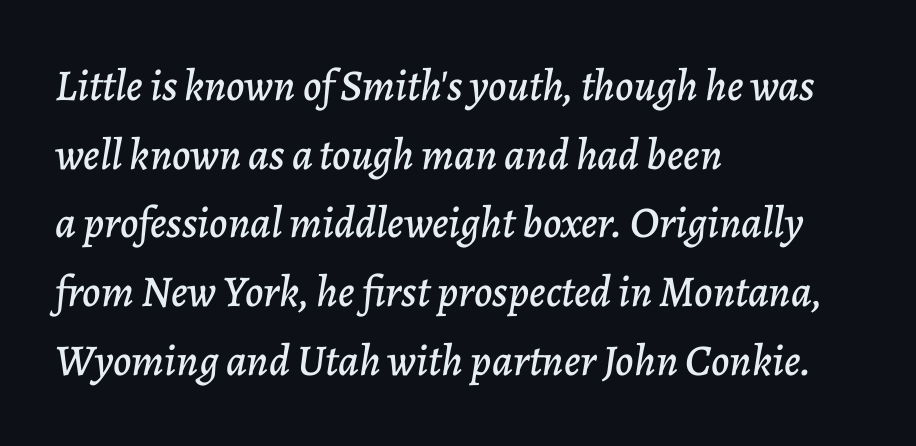
{"italic": "yes", "lean": "right", "slant_degrees": 7, "width": "normal", "stroke_contrast": "low", "x_height": "medium", "monospaced": "no", "underline": "no", "align": "left", "line_spacing": "normal", "line_spacing_ratio": 1.56, "letter_spacing": "normal", "letter_spacing_em": 0.0, "glyph_px": 44}
